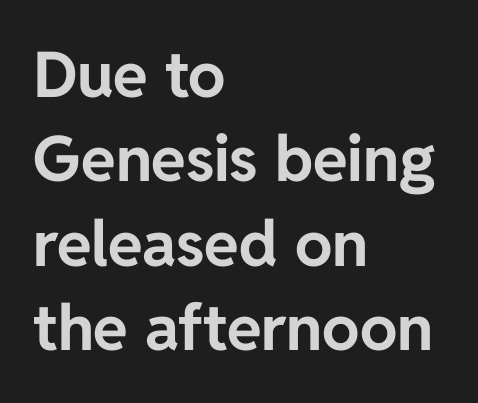
Q: Is the text bold? A: Yes.
Q: Is the text italic (slanted)? A: No, it is upright.
Q: Is the typeface a serif or a sans-serif typeface? A: Sans-serif.
Q: Is the text underlined? A: No.
Q: How is the paragraph aligned? A: Left-aligned.
Q: Is the spacing between letters normal or unusually wide? A: Normal.
Q: Is the spacing between lines tight, normal or loose? A: Normal.
Q: Width (condensed, normal, or wide)? A: Normal.
Q: Stroke contrast? A: Low.
Q: x-height? A: Medium.
Q: Monospaced? A: No.
